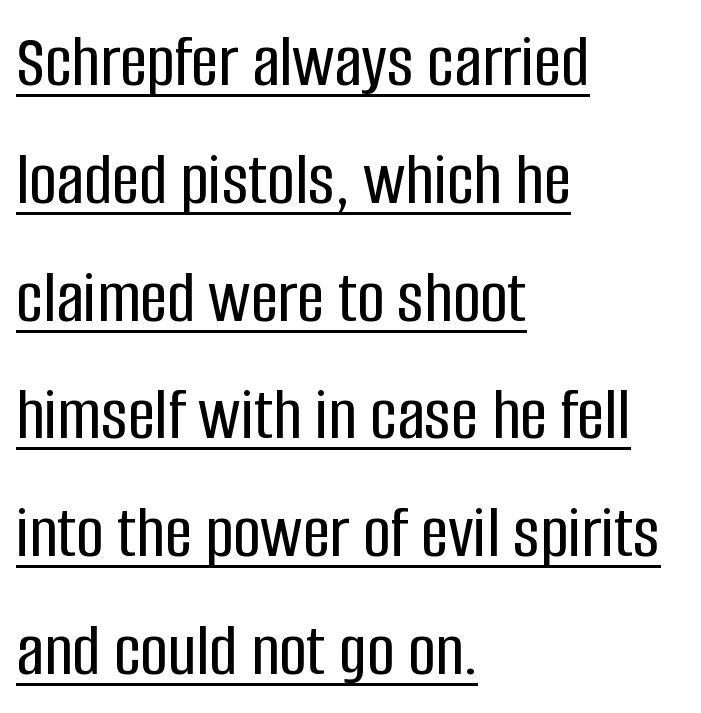
The image shows 76 px condensed sans-serif type, upright; set left-aligned, normal line spacing (1.55x), normal letter spacing, underlined; low stroke contrast and a large x-height.
